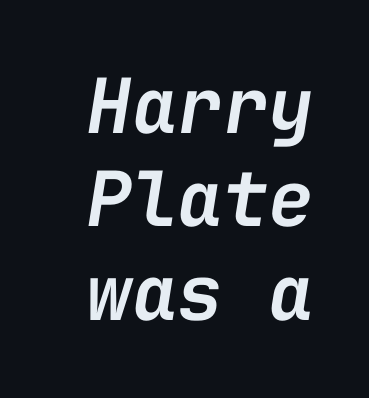
The image shows 76 px semibold type, italic (leaning right), monospaced; set line spacing 1.23x, normal letter spacing, not underlined; low stroke contrast and a medium x-height.
